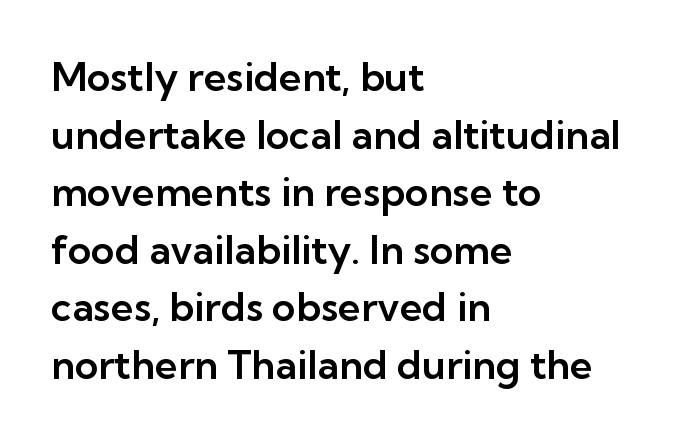
{"serif": "no", "italic": "no", "width": "normal", "stroke_contrast": "low", "x_height": "medium", "monospaced": "no", "underline": "no", "align": "left", "line_spacing": "normal", "line_spacing_ratio": 1.44, "letter_spacing": "normal", "letter_spacing_em": 0.0, "glyph_px": 40}
